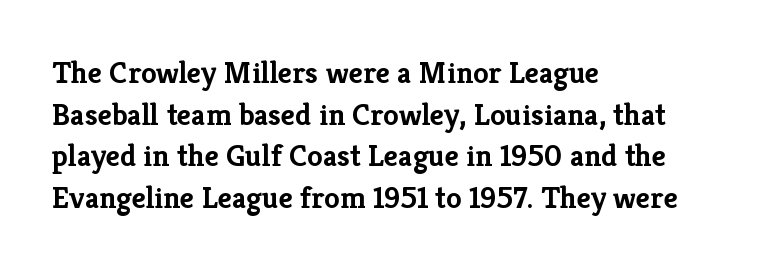
Q: Is the text bold? A: Yes.
Q: Is the text italic (slanted)? A: No, it is upright.
Q: Is the typeface a serif or a sans-serif typeface? A: Serif.
Q: Is the text underlined? A: No.
Q: How is the paragraph aligned? A: Left-aligned.
Q: Is the spacing between letters normal or unusually wide? A: Normal.
Q: Is the spacing between lines tight, normal or loose? A: Normal.
Q: Width (condensed, normal, or wide)? A: Normal.
Q: Stroke contrast? A: Low.
Q: x-height? A: Medium.
Q: Monospaced? A: No.
